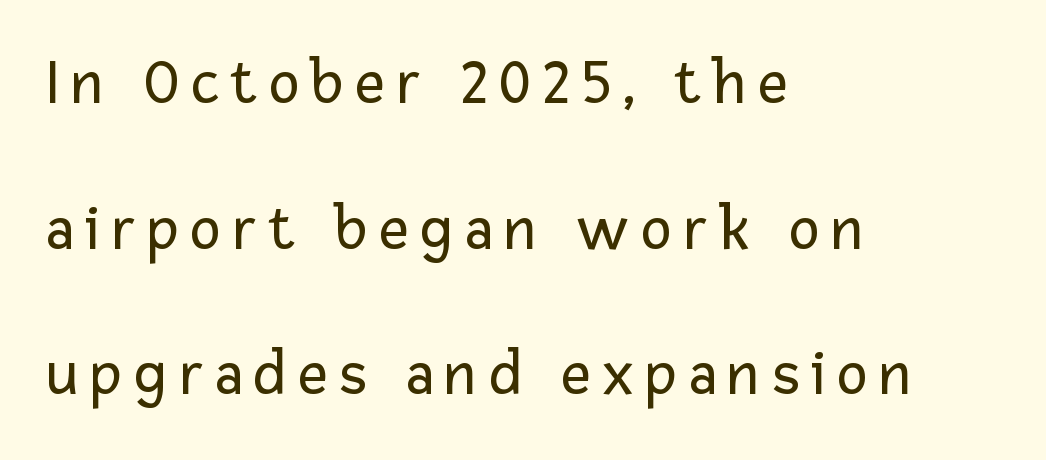
You could not count columns in this text — the font is proportionally spaced. The typesetter chose a ragged-right arrangement here. The cut favours lightness, reaching ordinary text weight at its darkest. The type family on display is of the sans-serif kind. The lettering holds an erect, upright posture throughout. Does the leading feel generous? Absolutely, it's lavish.
